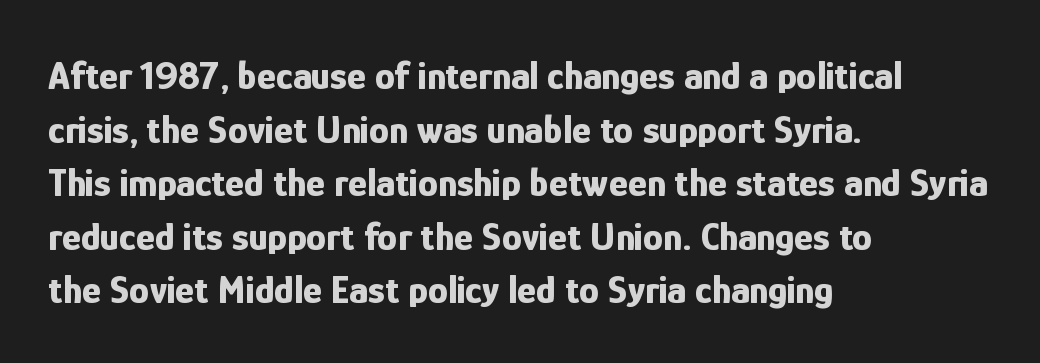
{"serif": "no", "italic": "no", "bold": "yes", "weight": "bold", "width": "condensed", "stroke_contrast": "low", "x_height": "medium", "monospaced": "no", "underline": "no", "align": "left", "line_spacing": "normal", "line_spacing_ratio": 1.34, "letter_spacing": "normal", "letter_spacing_em": 0.0, "glyph_px": 40}
